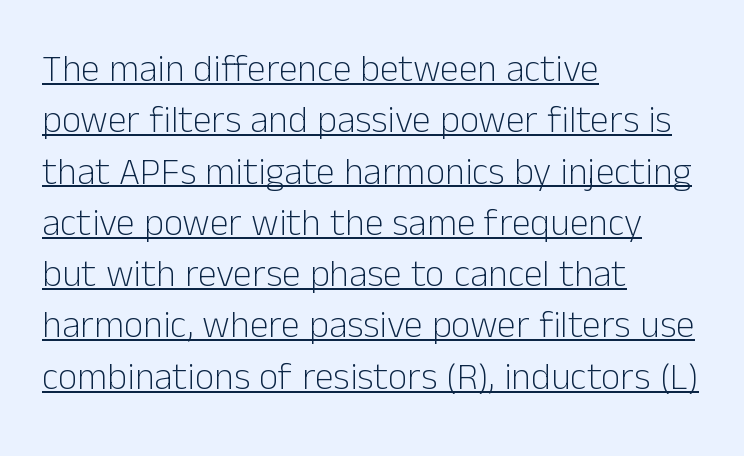
Glyph-to-glyph distance matches everyday printed text. You can see a thin bar hugging the bottom of the glyphs. Character widths vary here, with narrow letters taking less room than wide ones. Serif or sans? Sans — the stroke terminals are bare. Horizontal bands of white between lines are of average thickness.
